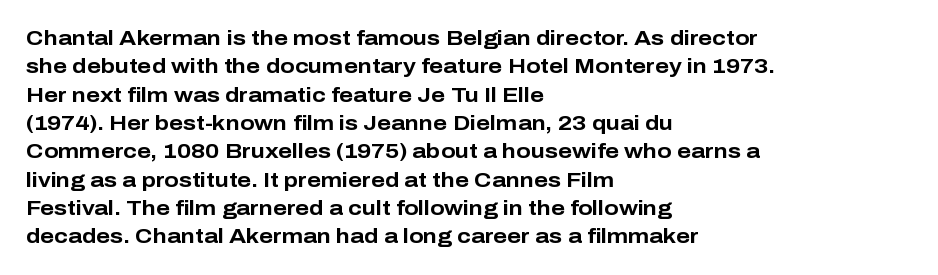
The image shows 21 px bold type, upright; set left-aligned, normal line spacing (1.35x), normal letter spacing, not underlined.
